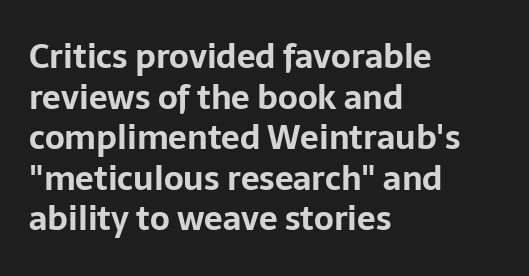
Q: Is the text bold? A: Yes.
Q: Is the text italic (slanted)? A: No, it is upright.
Q: Is the typeface a serif or a sans-serif typeface? A: Sans-serif.
Q: Is the text underlined? A: No.
Q: How is the paragraph aligned? A: Left-aligned.
Q: Is the spacing between letters normal or unusually wide? A: Normal.
Q: Width (condensed, normal, or wide)? A: Normal.
Q: Stroke contrast? A: Low.
Q: x-height? A: Medium.
Q: Monospaced? A: No.
